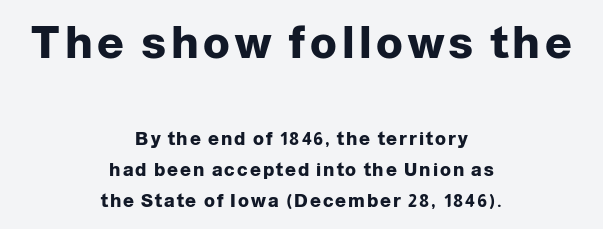
{"serif": "no", "italic": "no", "bold": "yes", "weight": "heavy", "width": "normal", "stroke_contrast": "low", "x_height": "medium", "monospaced": "no", "underline": "no", "align": "center", "line_spacing_ratio": 1.71, "larger_block": "first", "size_ratio": 2.44, "glyph_px": 44}
